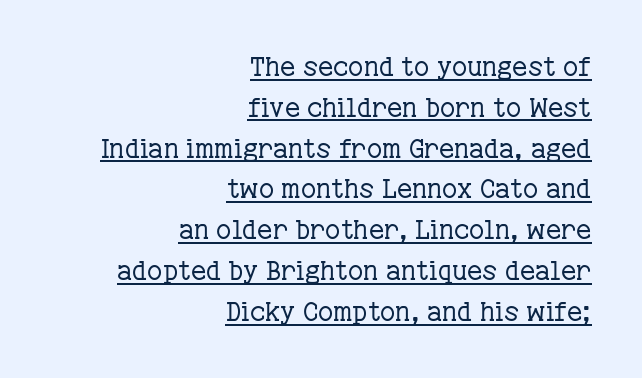
{"italic": "no", "bold": "no", "underline": "yes", "align": "right", "line_spacing": "normal", "line_spacing_ratio": 1.57, "letter_spacing": "normal", "letter_spacing_em": 0.0, "glyph_px": 26}
